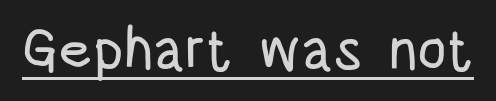
I'd call this a sans setting — the letters go barefoot. The font's upright variant was chosen for this text. You could not count columns in this text — the font is proportionally spaced. Words appear dense and cohesive because spacing is normal. A baseline rule has been typeset under these characters.
